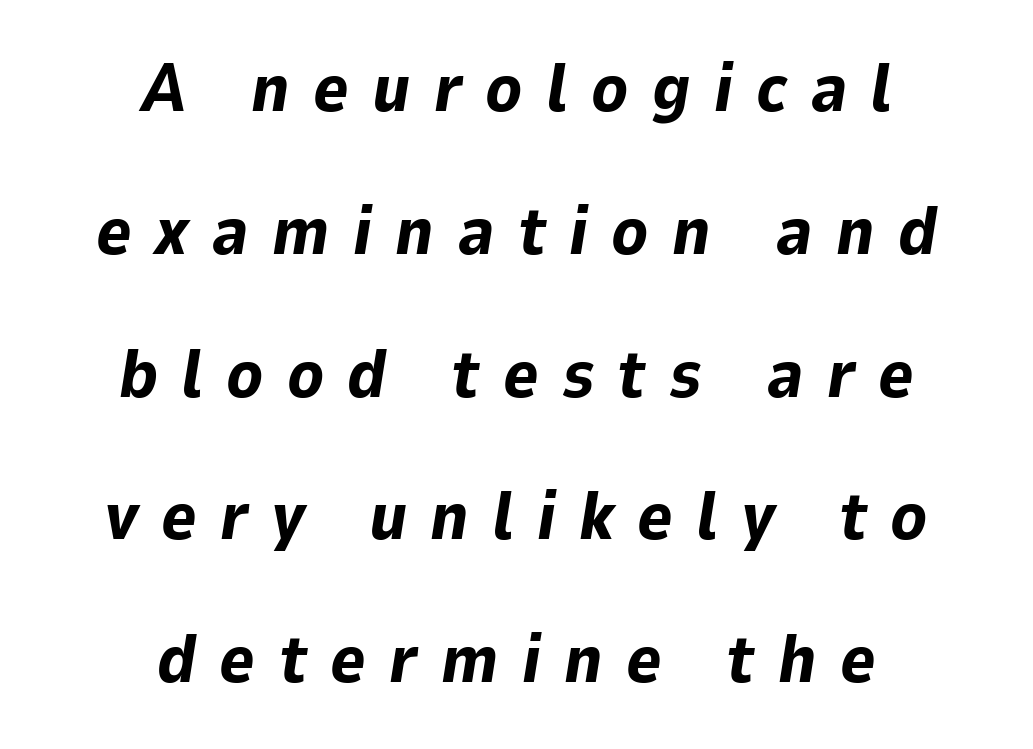
Q: Is the text bold? A: Yes.
Q: Is the text italic (slanted)? A: Yes, it leans right by about 9 degrees.
Q: Is the text underlined? A: No.
Q: How is the paragraph aligned? A: Centered.
Q: Is the spacing between letters normal or unusually wide? A: Unusually wide.
Q: Is the spacing between lines tight, normal or loose? A: Loose.
Q: Width (condensed, normal, or wide)? A: Normal.
Q: Stroke contrast? A: Low.
Q: x-height? A: Medium.
Q: Monospaced? A: No.
